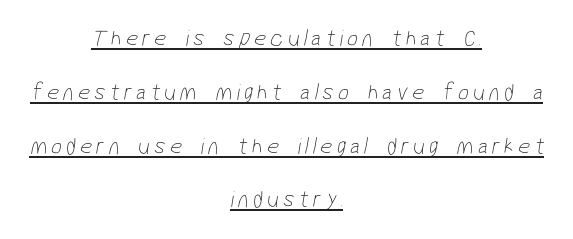
The image shows 24 px text type; set centered, loose line spacing (2.24x), underlined.
